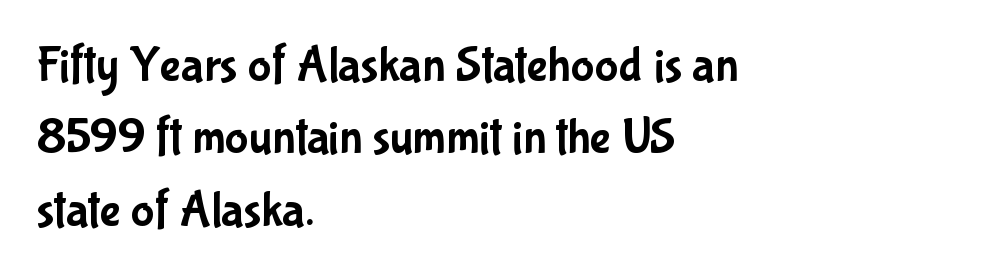
{"serif": "no", "italic": "no", "width": "condensed", "stroke_contrast": "low", "x_height": "medium", "monospaced": "no", "underline": "no", "align": "left", "line_spacing": "normal", "line_spacing_ratio": 1.45, "letter_spacing": "normal", "letter_spacing_em": 0.0, "glyph_px": 50}
